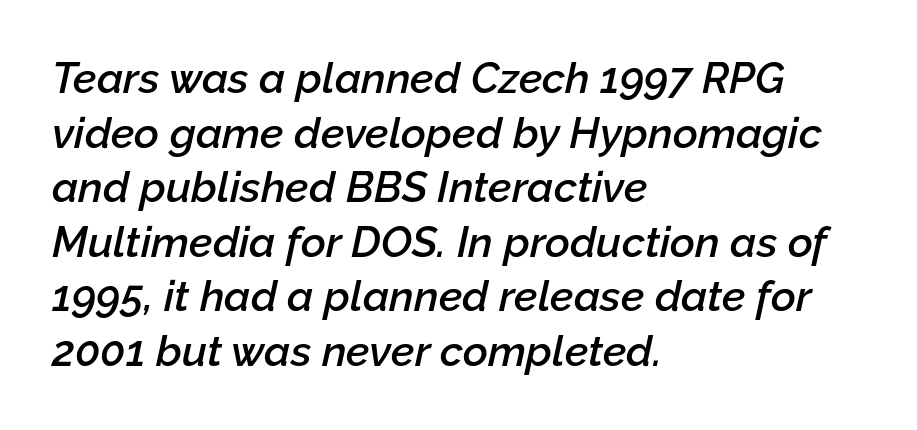
The lettering tilts uniformly, giving the passage an italic look. Any mark beneath the type? The region is blank. Here the glyphs are tracked normally, forming tight word shapes. Leading: standard.
